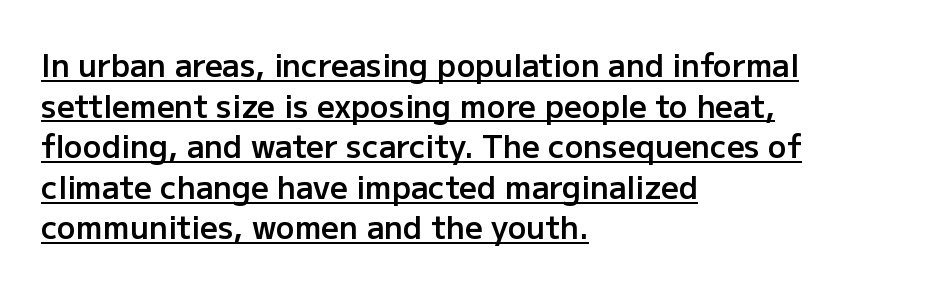
{"serif": "no", "italic": "no", "bold": "semi", "weight": "semibold", "width": "normal", "stroke_contrast": "low", "x_height": "medium", "monospaced": "no", "underline": "yes", "align": "left", "line_spacing": "normal", "line_spacing_ratio": 1.31, "letter_spacing": "normal", "letter_spacing_em": 0.0, "glyph_px": 31}
